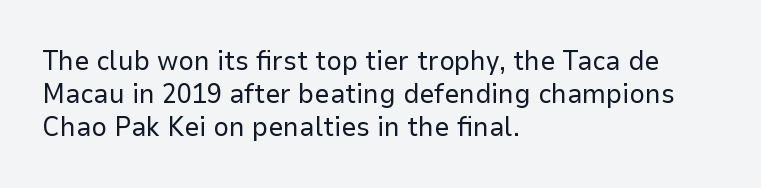
{"italic": "no", "bold": "no", "underline": "no", "align": "left", "line_spacing_ratio": 1.22, "letter_spacing": "normal", "letter_spacing_em": 0.0, "glyph_px": 27}
